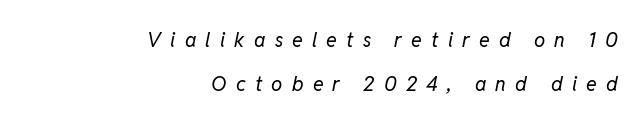
Q: Is the text bold? A: No.
Q: Is the text italic (slanted)? A: Yes, it leans right by about 11 degrees.
Q: Is the text underlined? A: No.
Q: How is the paragraph aligned? A: Right-aligned.
Q: Is the spacing between letters normal or unusually wide? A: Unusually wide.
Q: Is the spacing between lines tight, normal or loose? A: Loose.
